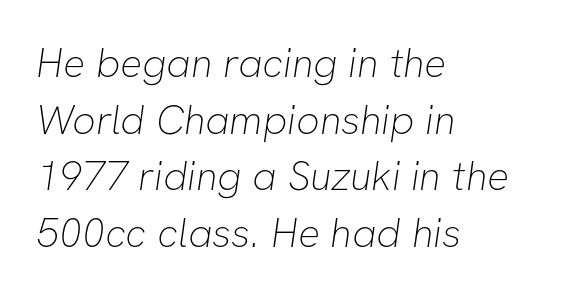
The image shows 41 px thin sans-serif type; set left-aligned, normal line spacing (1.38x), normal letter spacing, not underlined; low stroke contrast and a medium x-height.
